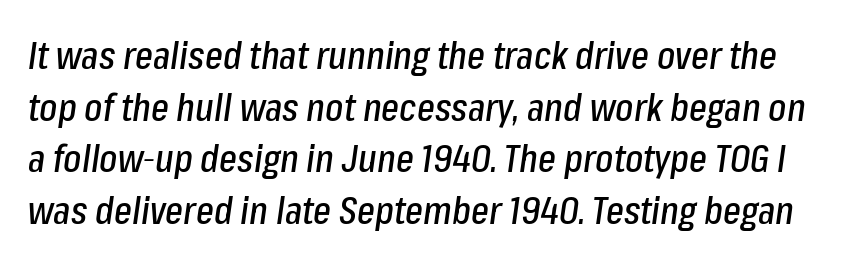
Q: Is the text italic (slanted)? A: Yes, it leans right by about 8 degrees.
Q: Is the text underlined? A: No.
Q: Is the spacing between letters normal or unusually wide? A: Normal.
Q: Is the spacing between lines tight, normal or loose? A: Normal.
Q: Width (condensed, normal, or wide)? A: Condensed.
Q: Stroke contrast? A: Low.
Q: x-height? A: Medium.
Q: Monospaced? A: No.
